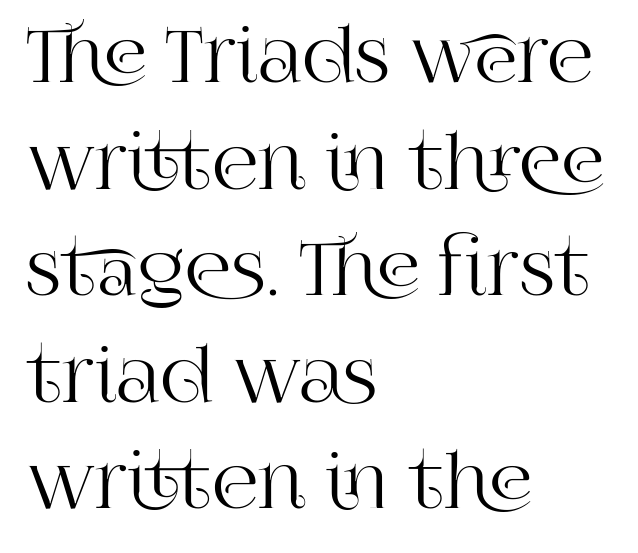
{"serif": "yes", "italic": "no", "width": "normal", "stroke_contrast": "high", "x_height": "large", "monospaced": "no", "underline": "no", "align": "left", "line_spacing": "normal", "line_spacing_ratio": 1.46, "letter_spacing": "normal", "letter_spacing_em": 0.0, "glyph_px": 73}
